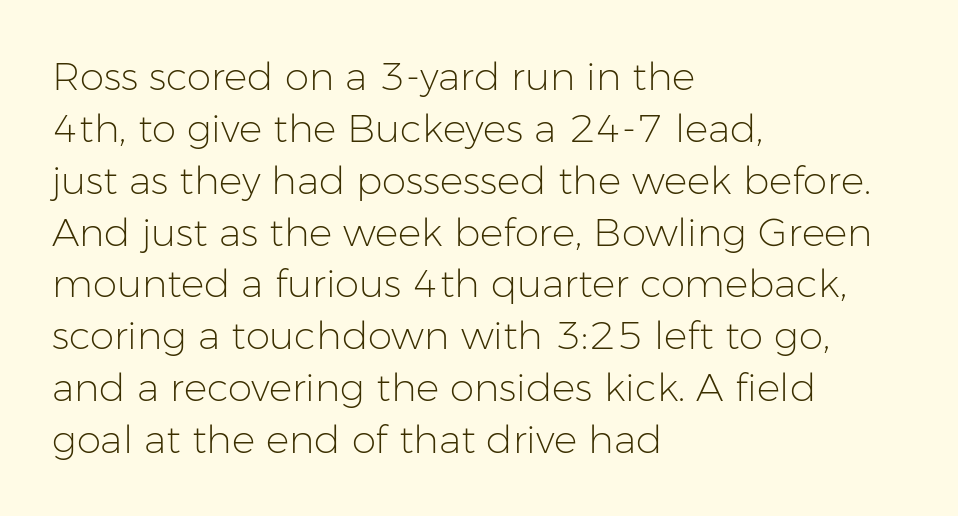
Q: Is the text bold? A: No.
Q: Is the text italic (slanted)? A: No, it is upright.
Q: Is the typeface a serif or a sans-serif typeface? A: Sans-serif.
Q: Is the text underlined? A: No.
Q: How is the paragraph aligned? A: Left-aligned.
Q: Is the spacing between letters normal or unusually wide? A: Normal.
Q: Is the spacing between lines tight, normal or loose? A: Normal.
Q: Width (condensed, normal, or wide)? A: Normal.
Q: Stroke contrast? A: Low.
Q: x-height? A: Medium.
Q: Monospaced? A: No.
